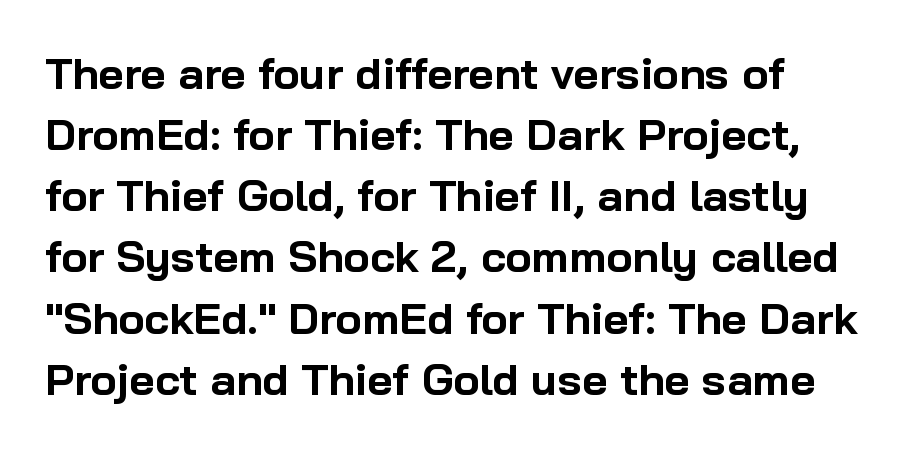
The face used here is proportionally spaced, like ordinary book or web type. This block has exactly the height ordinary leading produces. The font's upright variant was chosen for this text. Caption: standard tracking, unaltered. Letterform terminals end flat and unadorned throughout the passage.
